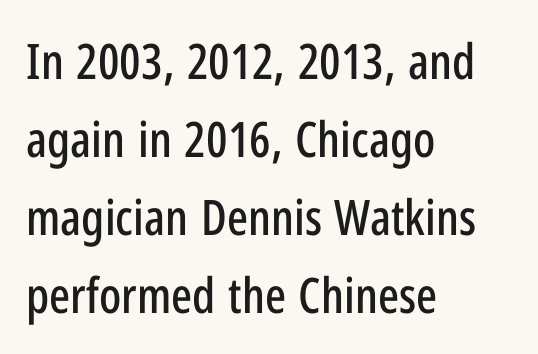
The image shows 49 px condensed sans-serif type, upright; set left-aligned, normal line spacing (1.59x), normal letter spacing, not underlined; low stroke contrast and a medium x-height.
